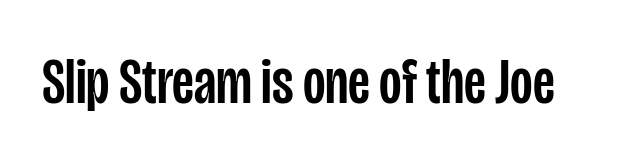
Q: Is the text italic (slanted)? A: No, it is upright.
Q: Is the typeface a serif or a sans-serif typeface? A: Sans-serif.
Q: Is the text underlined? A: No.
Q: Is the spacing between letters normal or unusually wide? A: Normal.
Q: Width (condensed, normal, or wide)? A: Condensed.
Q: Stroke contrast? A: Low.
Q: x-height? A: Large.
Q: Monospaced? A: No.
